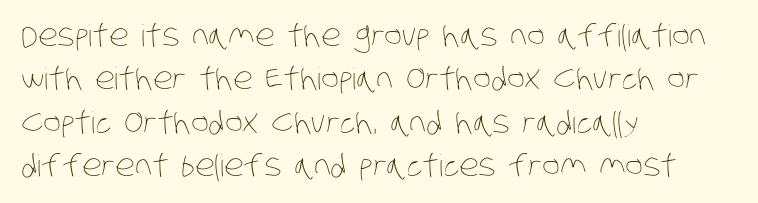
{"bold": "no", "weight": "thin", "width": "condensed", "stroke_contrast": "low", "x_height": "large", "monospaced": "no", "underline": "no", "align": "left", "line_spacing": "normal", "line_spacing_ratio": 1.45, "letter_spacing": "normal", "letter_spacing_em": 0.0, "glyph_px": 30}
